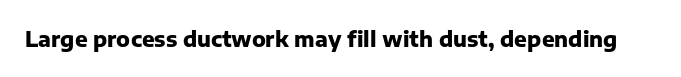
Q: Is the text bold? A: Yes.
Q: Is the text italic (slanted)? A: No, it is upright.
Q: Is the text underlined? A: No.
Q: Is the spacing between letters normal or unusually wide? A: Normal.
